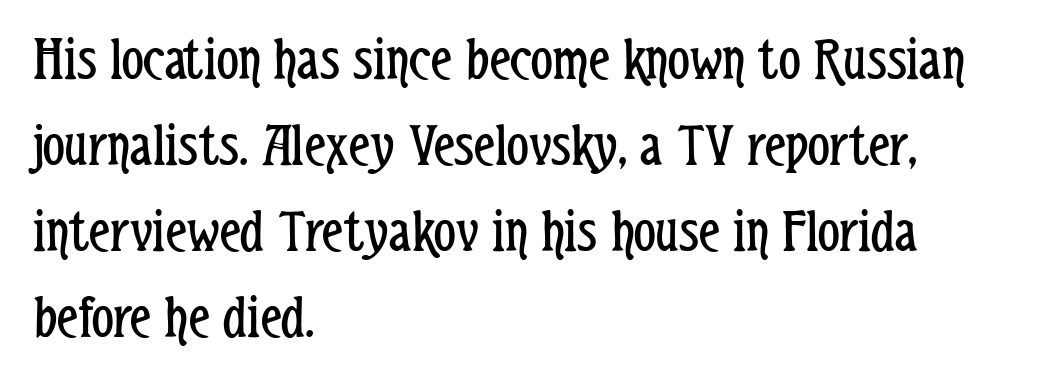
{"serif": "no", "italic": "no", "bold": "no", "weight": "regular", "width": "condensed", "stroke_contrast": "low", "x_height": "medium", "monospaced": "no", "underline": "no", "align": "left", "line_spacing": "normal", "line_spacing_ratio": 1.41, "letter_spacing": "normal", "letter_spacing_em": 0.0, "glyph_px": 61}
